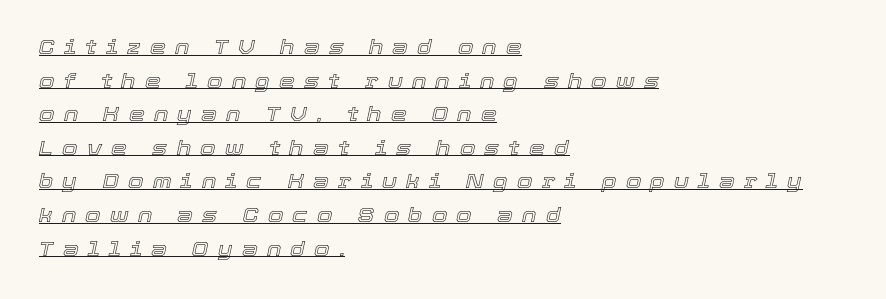
Q: Is the text italic (slanted)? A: Yes, it leans right by about 12 degrees.
Q: Is the text underlined? A: Yes.
Q: How is the paragraph aligned? A: Left-aligned.
Q: Is the spacing between letters normal or unusually wide? A: Unusually wide.
Q: Is the spacing between lines tight, normal or loose? A: Normal.
